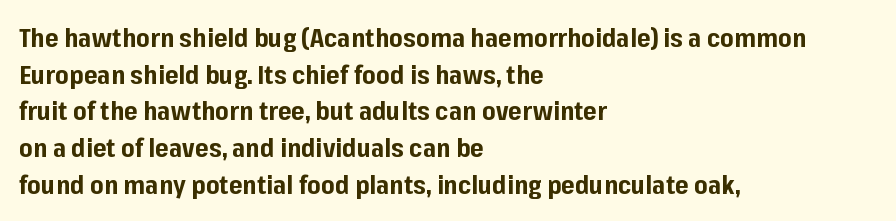
Caption: multi-line text, flush left, ragged right. Look at the tracking — it's just the regular setting, nothing added. Upright lettering throughout. The passage shown is emphatically bold. The passage shown is not underscored anywhere.
